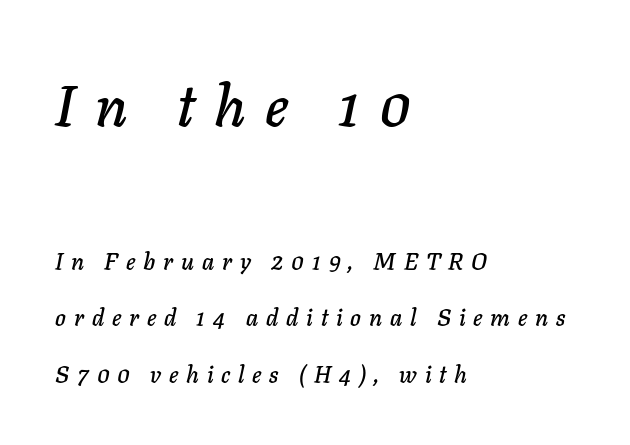
Larger block? The one above; the one below is distinctly smaller. Successive baselines arrive slowly, with a big drop between each. Note the varied advance widths — an 'i' is clearly narrower than an 'm'. How are the letters spaced? Widely, with obvious added tracking.
